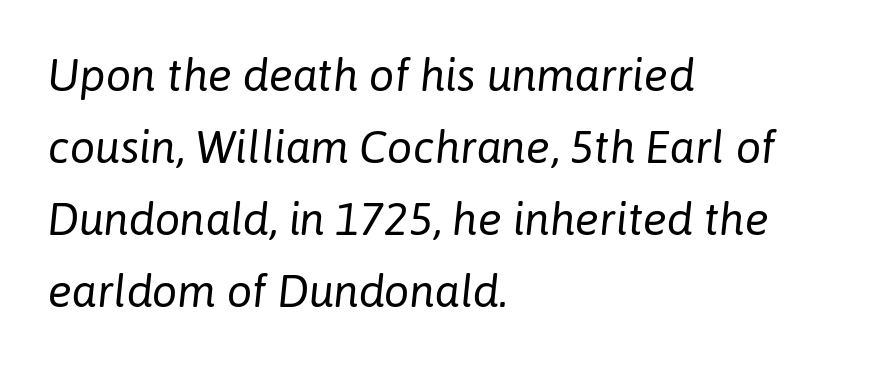
Q: Is the text bold? A: No.
Q: Is the text italic (slanted)? A: Yes, it leans right by about 6 degrees.
Q: Is the text underlined? A: No.
Q: How is the paragraph aligned? A: Left-aligned.
Q: Is the spacing between letters normal or unusually wide? A: Normal.
Q: Is the spacing between lines tight, normal or loose? A: Normal.
Q: Width (condensed, normal, or wide)? A: Normal.
Q: Stroke contrast? A: Low.
Q: x-height? A: Medium.
Q: Monospaced? A: No.
